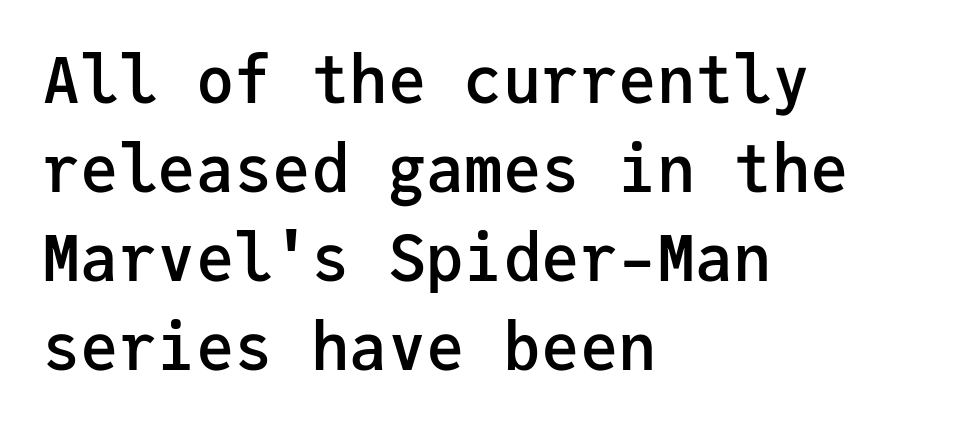
The image shows 64 px semibold sans-serif type, upright, monospaced; set left-aligned, normal line spacing (1.39x), normal letter spacing, not underlined; low stroke contrast and a medium x-height.
